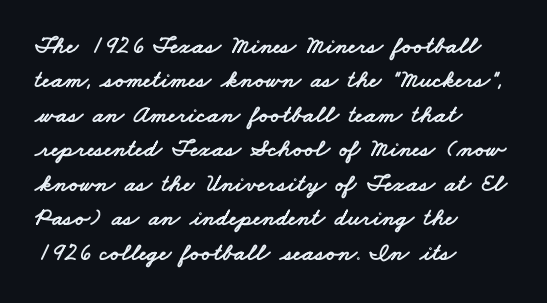
Q: Is the text underlined? A: No.
Q: How is the paragraph aligned? A: Left-aligned.
Q: Is the spacing between letters normal or unusually wide? A: Normal.
Q: Is the spacing between lines tight, normal or loose? A: Normal.
